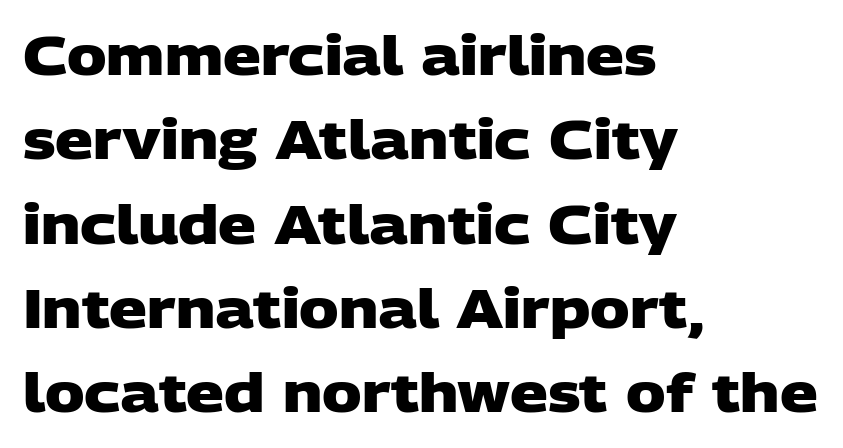
The image shows 53 px heavy, wide sans-serif type; set left-aligned, normal line spacing (1.59x), normal letter spacing, not underlined; low stroke contrast and a large x-height.
